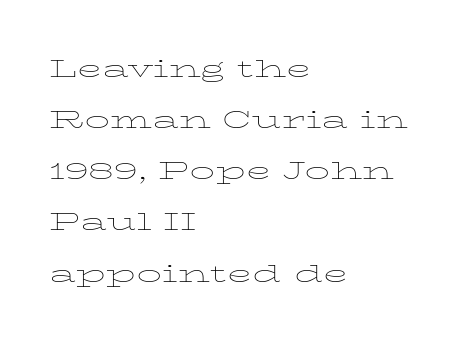
The image shows 33 px thin, wide type, upright; set left-aligned, normal line spacing (1.55x), normal letter spacing, not underlined; low stroke contrast and a medium x-height.
